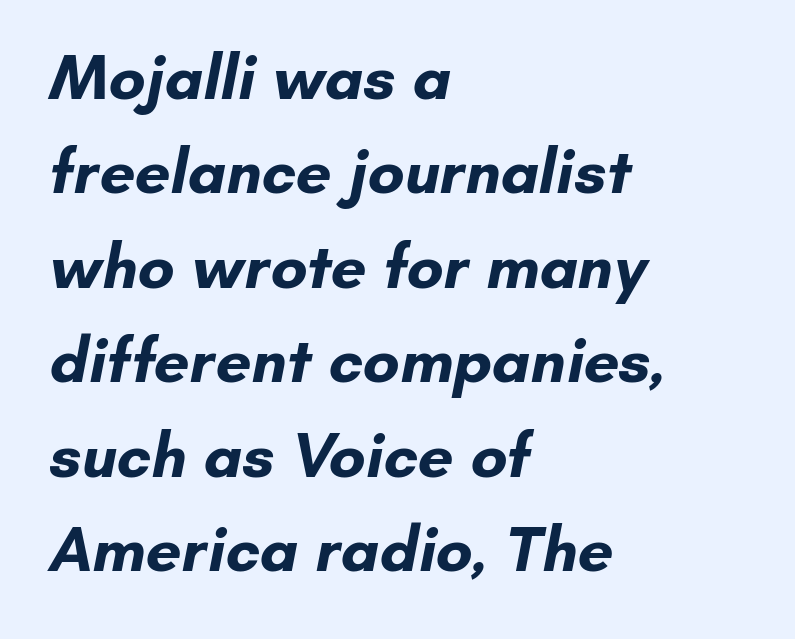
Q: Is the text bold? A: Yes.
Q: Is the typeface a serif or a sans-serif typeface? A: Sans-serif.
Q: Is the text underlined? A: No.
Q: How is the paragraph aligned? A: Left-aligned.
Q: Is the spacing between letters normal or unusually wide? A: Normal.
Q: Is the spacing between lines tight, normal or loose? A: Normal.
Q: Width (condensed, normal, or wide)? A: Normal.
Q: Stroke contrast? A: Low.
Q: x-height? A: Small.
Q: Monospaced? A: No.
